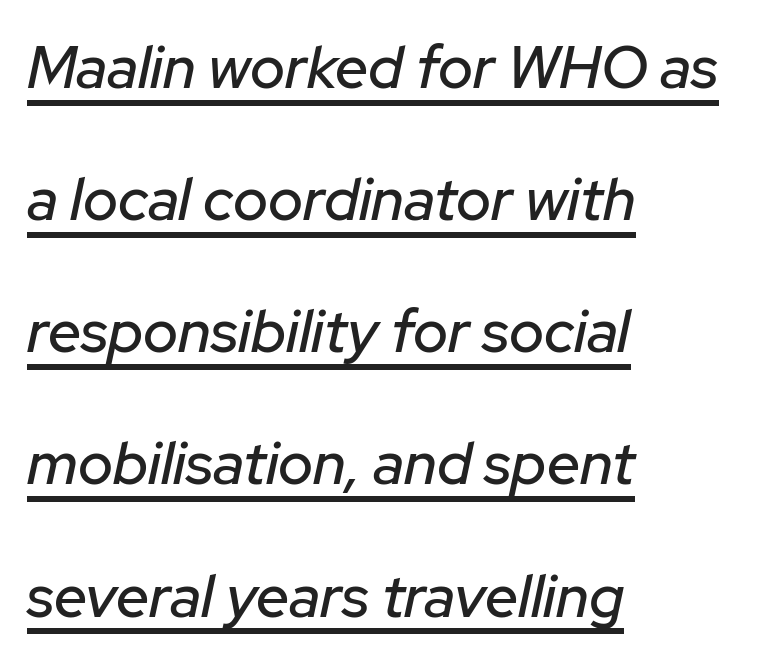
The compositor pushed each line to the left boundary. Standard letterfit; no display-style spreading of the glyphs. Is there an underline? Yes — a line sits under the letters. Character widths vary here, with narrow letters taking less room than wide ones.
